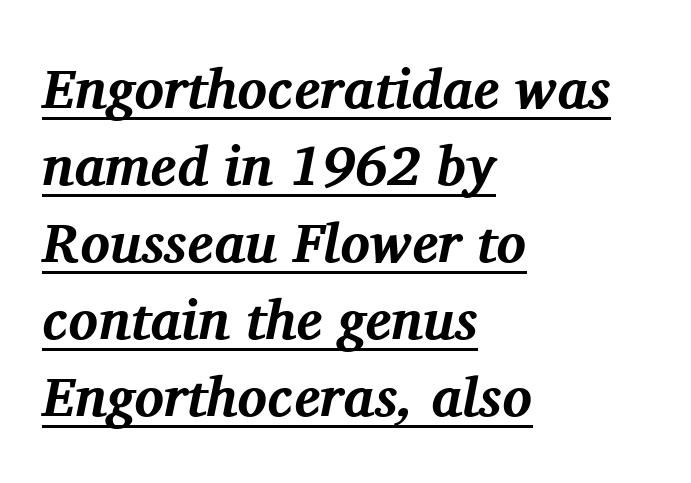
{"serif": "yes", "italic": "yes", "lean": "right", "slant_degrees": 11, "bold": "yes", "weight": "bold", "width": "normal", "stroke_contrast": "medium", "x_height": "medium", "monospaced": "no", "underline": "yes", "align": "left", "line_spacing": "normal", "line_spacing_ratio": 1.4, "letter_spacing": "normal", "letter_spacing_em": 0.0, "glyph_px": 55}
